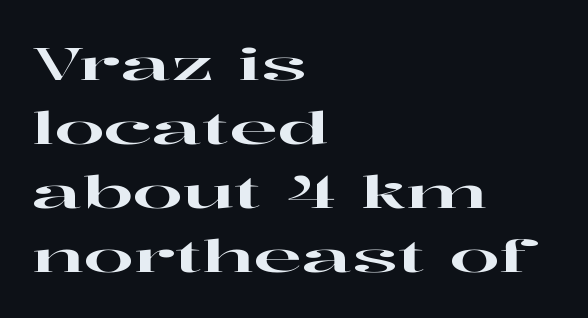
The image shows 45 px wide serif type, upright; set left-aligned, normal line spacing (1.42x), normal letter spacing, not underlined; high stroke contrast and a medium x-height.
